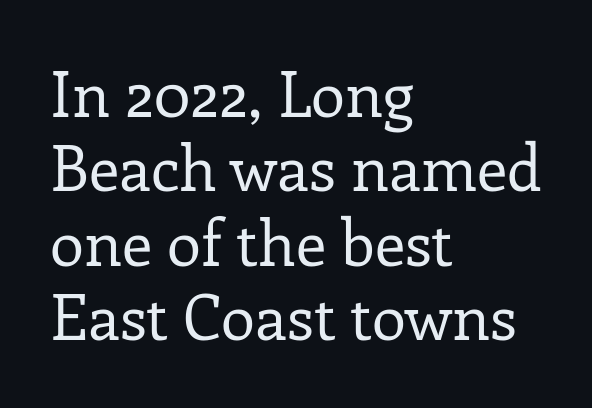
Q: Is the text bold? A: No.
Q: Is the text italic (slanted)? A: No, it is upright.
Q: Is the typeface a serif or a sans-serif typeface? A: Serif.
Q: Is the text underlined? A: No.
Q: How is the paragraph aligned? A: Left-aligned.
Q: Is the spacing between letters normal or unusually wide? A: Normal.
Q: Width (condensed, normal, or wide)? A: Normal.
Q: Stroke contrast? A: Low.
Q: x-height? A: Medium.
Q: Monospaced? A: No.
